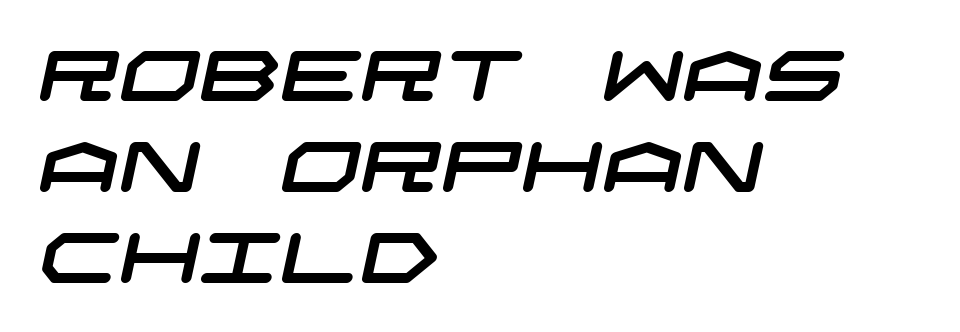
Anything drawn beneath the words? Only blank space. The letterforms sit shoulder to shoulder at normal distance. The compositor pushed each line to the left boundary. Does the type have serifs? No, each stem ends abruptly.
